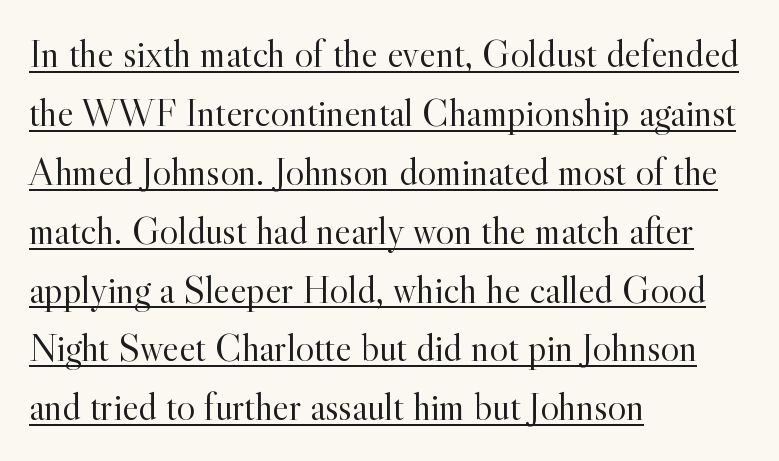
Q: Is the text bold? A: No.
Q: Is the text italic (slanted)? A: No, it is upright.
Q: Is the typeface a serif or a sans-serif typeface? A: Serif.
Q: Is the text underlined? A: Yes.
Q: How is the paragraph aligned? A: Left-aligned.
Q: Is the spacing between letters normal or unusually wide? A: Normal.
Q: Is the spacing between lines tight, normal or loose? A: Normal.
Q: Width (condensed, normal, or wide)? A: Normal.
Q: x-height? A: Small.
Q: Monospaced? A: No.
